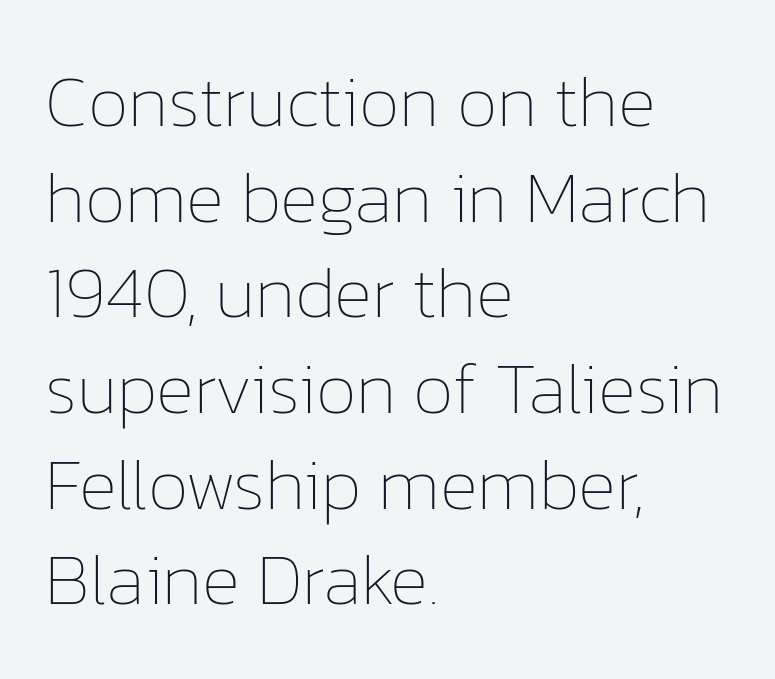
Q: Is the text bold? A: No.
Q: Is the text italic (slanted)? A: No, it is upright.
Q: Is the text underlined? A: No.
Q: How is the paragraph aligned? A: Left-aligned.
Q: Is the spacing between letters normal or unusually wide? A: Normal.
Q: Is the spacing between lines tight, normal or loose? A: Normal.
Q: Width (condensed, normal, or wide)? A: Normal.
Q: Stroke contrast? A: Low.
Q: x-height? A: Medium.
Q: Monospaced? A: No.
